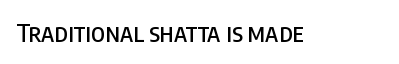
The image shows 25 px text type, upright; set normal letter spacing, not underlined.
